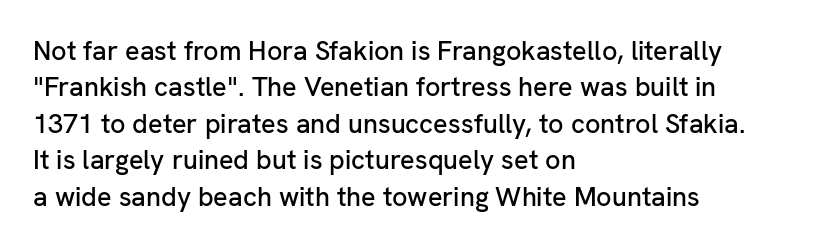
{"italic": "no", "underline": "no", "align": "left", "line_spacing": "normal", "line_spacing_ratio": 1.35, "letter_spacing": "normal", "letter_spacing_em": 0.0, "glyph_px": 27}
